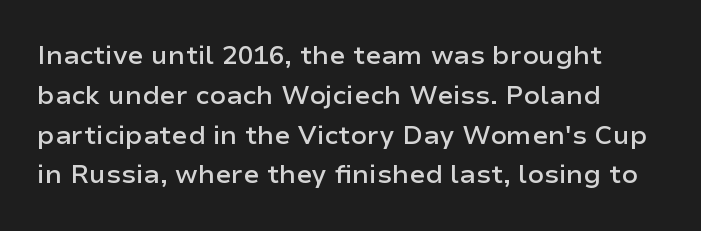
{"italic": "no", "bold": "semi", "underline": "no", "align": "left", "line_spacing": "normal", "line_spacing_ratio": 1.53, "letter_spacing": "normal", "letter_spacing_em": 0.0, "glyph_px": 26}
